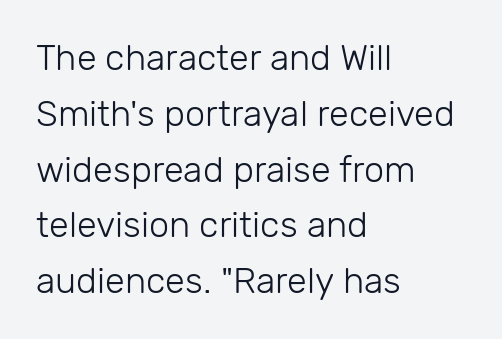
This sample has the flowing, uneven cadence of proportional lettering. In terms of letterspacing, this is plain default setting. A normal amount of white space separates one row of letters from the next. The glyphs in this specimen are sans serif. Type without underlining.
